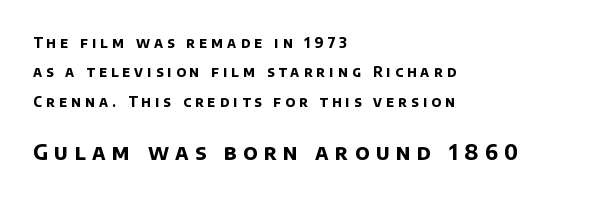
{"bold": "yes", "underline": "no", "align": "left", "line_spacing": "loose", "line_spacing_ratio": 2.09, "letter_spacing": "wide", "letter_spacing_em": 0.3, "larger_block": "second", "size_ratio": 1.5, "glyph_px": 21}
